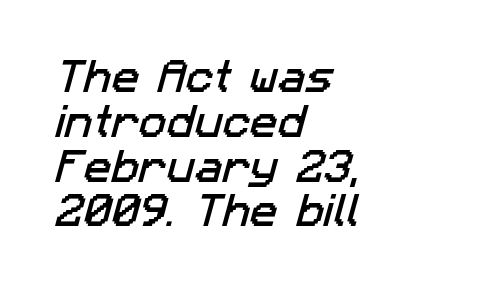
The text was rendered using a sans face with plain stroke endings. Character widths vary here, with narrow letters taking less room than wide ones. Letter spacing: default. Short and long lines alike share a common starting point at left. Lines of text with bare space underneath.
